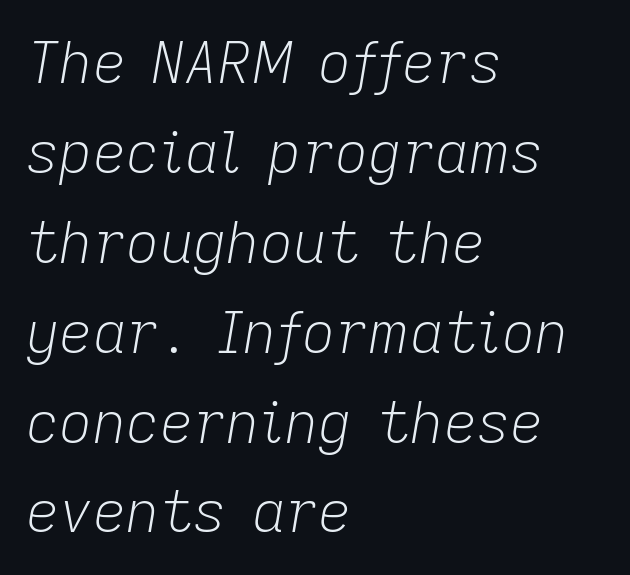
This sample is left-justified, so line endings fall wherever the words run out. Only glyphs here, with clear space below each row. When letters slant like this, we call the style italic. Leading: standard.
